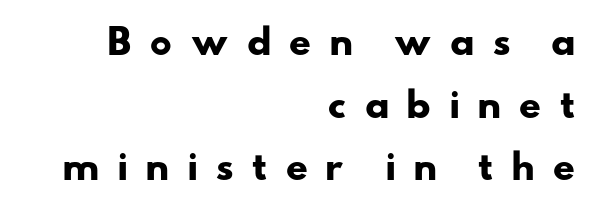
{"serif": "no", "bold": "yes", "weight": "heavy", "width": "wide", "stroke_contrast": "low", "x_height": "small", "monospaced": "no", "underline": "no", "align": "right", "line_spacing_ratio": 1.79, "letter_spacing": "wide", "letter_spacing_em": 0.48, "glyph_px": 35}
